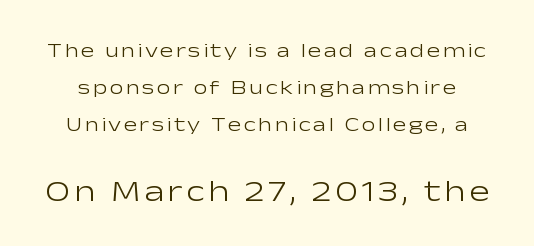
{"serif": "no", "italic": "no", "bold": "no", "weight": "light", "width": "wide", "stroke_contrast": "low", "x_height": "medium", "monospaced": "no", "underline": "no", "line_spacing_ratio": 1.85, "larger_block": "second", "size_ratio": 1.5, "glyph_px": 30}
